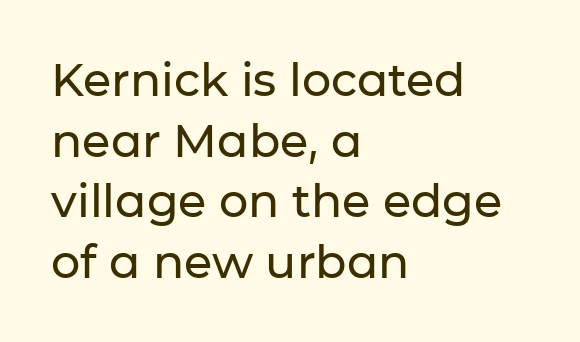
In terms of letterspacing, this is plain default setting. Horizontal bands of white between lines are of average thickness. This sample has the flowing, uneven cadence of proportional lettering. Glance below the letters and you will spot only blank space.
